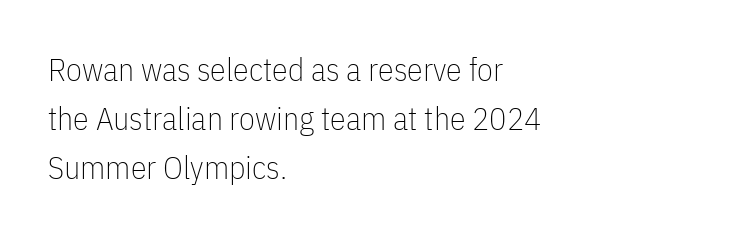
Q: Is the text bold? A: No.
Q: Is the text italic (slanted)? A: No, it is upright.
Q: Is the typeface a serif or a sans-serif typeface? A: Sans-serif.
Q: Is the text underlined? A: No.
Q: How is the paragraph aligned? A: Left-aligned.
Q: Is the spacing between letters normal or unusually wide? A: Normal.
Q: Is the spacing between lines tight, normal or loose? A: Normal.
Q: Width (condensed, normal, or wide)? A: Condensed.
Q: Stroke contrast? A: Low.
Q: x-height? A: Medium.
Q: Monospaced? A: No.
